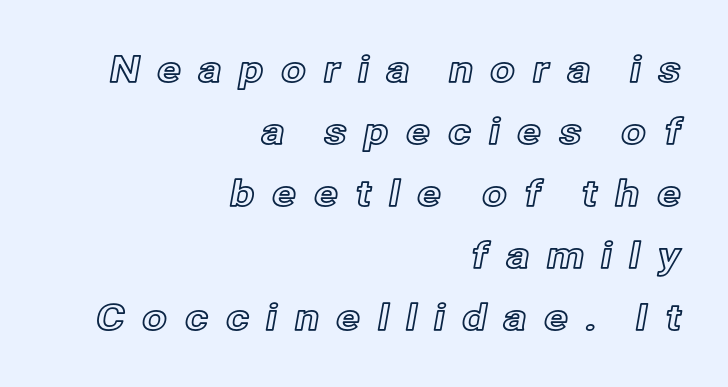
The image shows 36 px text type; set right-aligned, line spacing 1.72x, unusually wide letter spacing (+0.46 em), not underlined; a medium x-height.
